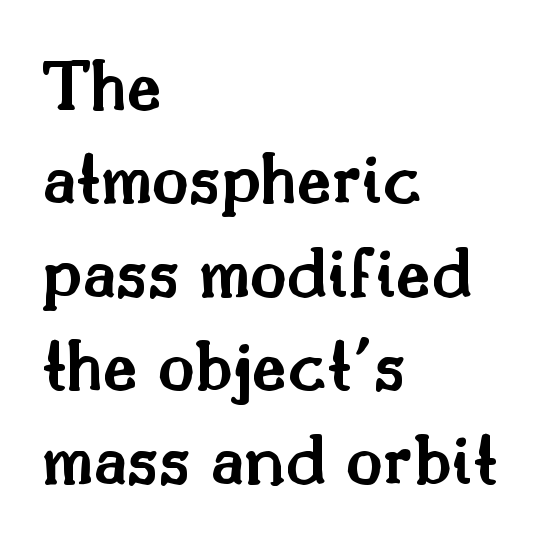
These lines are rendered in a variable-pitch font. Standard letterfit; no display-style spreading of the glyphs. The type sits square on the baseline with zero lean. A fair bit of extra ink — the face is semibold, not bold.
